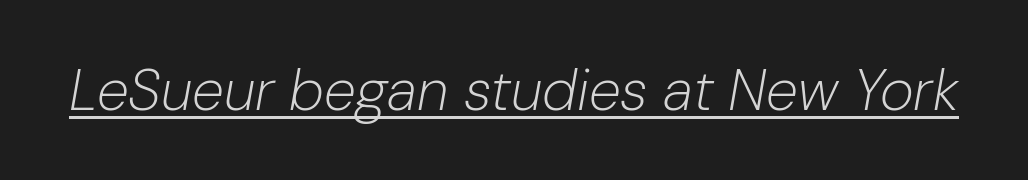
Think standard paragraph weight, or any step lighter than that. Is this a fixed-width face? No — the glyphs have proportional, varying widths. Between one letter and the next there's only the usual sliver of space. In designer terms, the underline attribute is active on this setting. The text carries the slant typical of an italic or oblique font.
